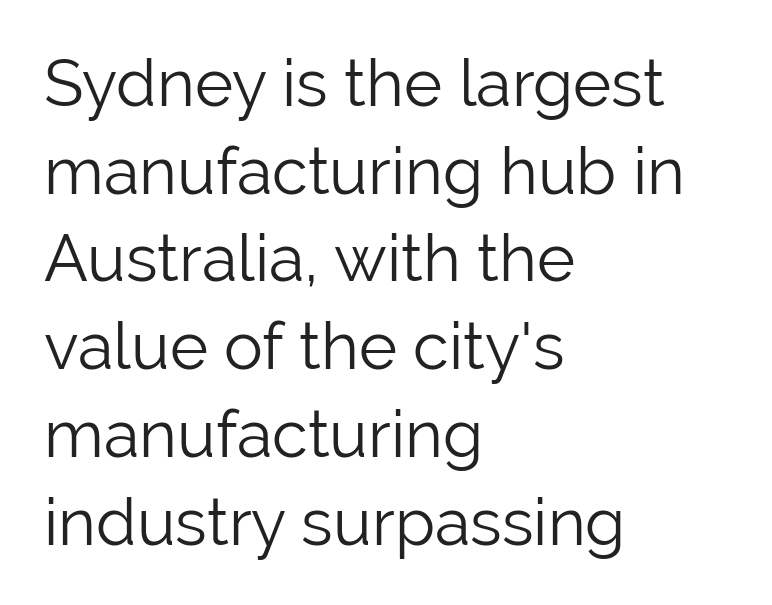
{"serif": "no", "italic": "no", "bold": "no", "weight": "light", "width": "normal", "stroke_contrast": "low", "x_height": "medium", "monospaced": "no", "underline": "no", "align": "left", "line_spacing": "normal", "line_spacing_ratio": 1.35, "letter_spacing": "normal", "letter_spacing_em": 0.0, "glyph_px": 65}
